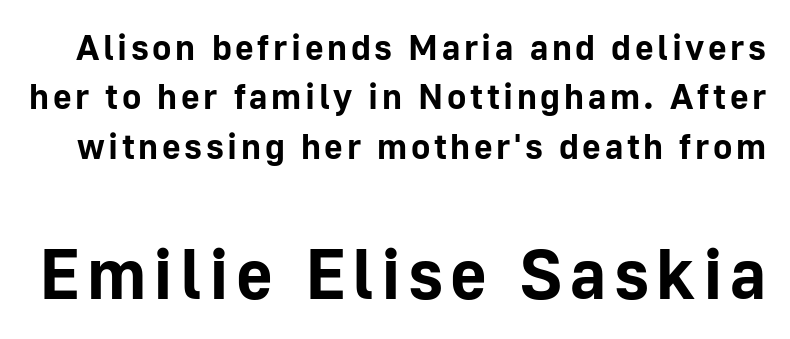
{"serif": "no", "italic": "no", "bold": "yes", "weight": "bold", "width": "normal", "stroke_contrast": "low", "x_height": "medium", "monospaced": "no", "underline": "no", "line_spacing": "normal", "line_spacing_ratio": 1.37, "larger_block": "second", "size_ratio": 1.97, "glyph_px": 71}
